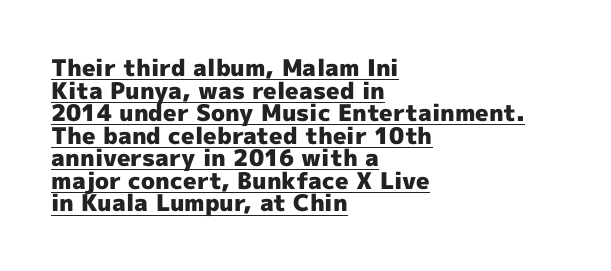
How heavy is the stroke? Heavy — this is a bold. If you drew a ruler down the left edge, every line would touch it. The glyphs are accompanied by a horizontal stroke just below them. Observe the ordinary spacing: letters are neighbours, not strangers. Unlike italic type, these characters show no tilt at all.
